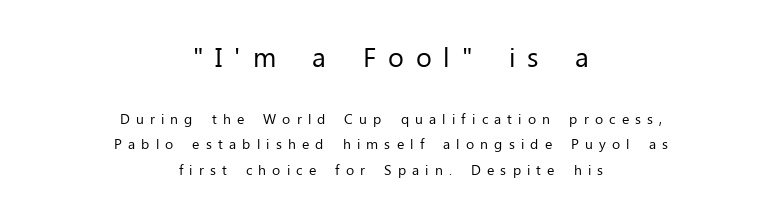
Each line is balanced around a shared central axis. The gaps between neighbouring characters are conspicuously large. No word sits above an underline. The upper block of text is set noticeably larger than the block beneath it. Do the letters lean? They stand straight. No extra ink here — the face is not bold.
